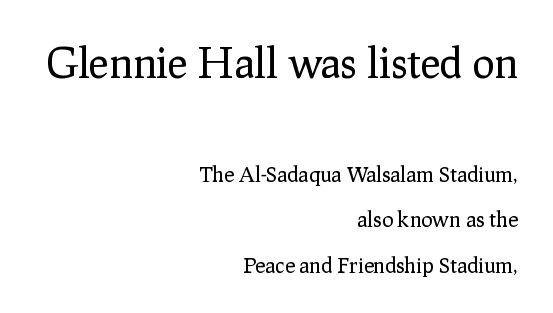
Q: Is the text bold? A: No.
Q: Is the text italic (slanted)? A: No, it is upright.
Q: Is the typeface a serif or a sans-serif typeface? A: Serif.
Q: Is the text underlined? A: No.
Q: How is the paragraph aligned? A: Right-aligned.
Q: Is the spacing between letters normal or unusually wide? A: Normal.
Q: Is the spacing between lines tight, normal or loose? A: Loose.
Q: Which block of text is set in a larger size, the first (top) or the second (bottom)? A: The first (top) one.
Q: Width (condensed, normal, or wide)? A: Normal.
Q: Stroke contrast? A: Low.
Q: x-height? A: Medium.
Q: Monospaced? A: No.
